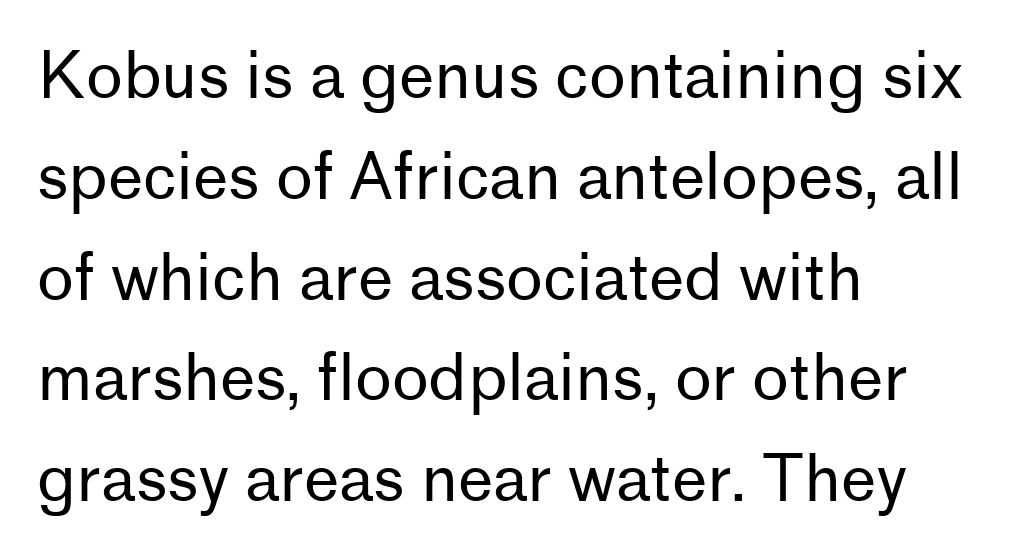
The image shows 63 px regular-weight sans-serif type, upright; set left-aligned, normal line spacing (1.6x), normal letter spacing, not underlined; low stroke contrast and a medium x-height.
